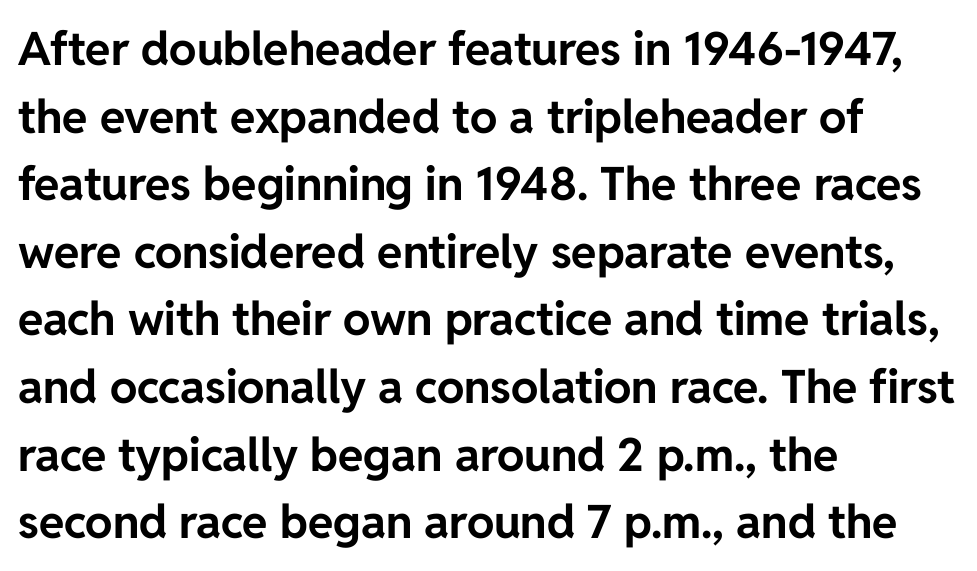
The image shows 46 px bold sans-serif type, upright; set left-aligned, normal line spacing (1.47x), normal letter spacing, not underlined; low stroke contrast and a medium x-height.
